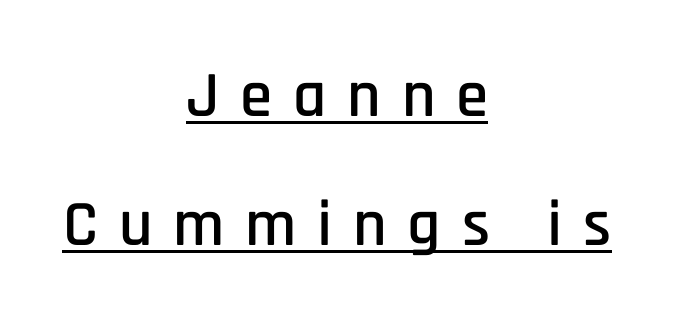
Quick note: underline on. What kind of face is this? One without serifs — a sans. The passage shown has open, widely tracked lettering throughout. In CSS terms this would be text-align: center. Widely set lines give the paragraph a tall, airy silhouette. Proportional: the letters do not fall into vertical columns.
